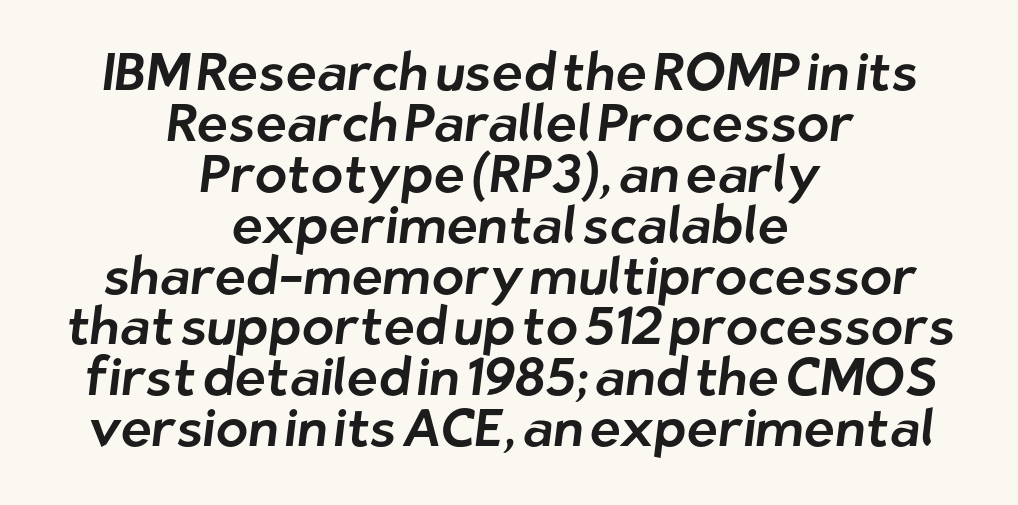
{"serif": "no", "width": "normal", "stroke_contrast": "low", "x_height": "medium", "monospaced": "no", "underline": "no", "align": "center", "line_spacing": "tight", "line_spacing_ratio": 0.96, "letter_spacing": "normal", "letter_spacing_em": 0.0, "glyph_px": 53}
